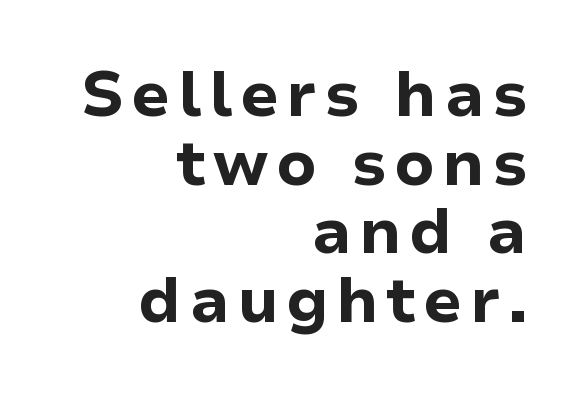
The image shows 63 px bold sans-serif type, upright; set right-aligned, tight line spacing (1.09x), not underlined; low stroke contrast and a medium x-height.
